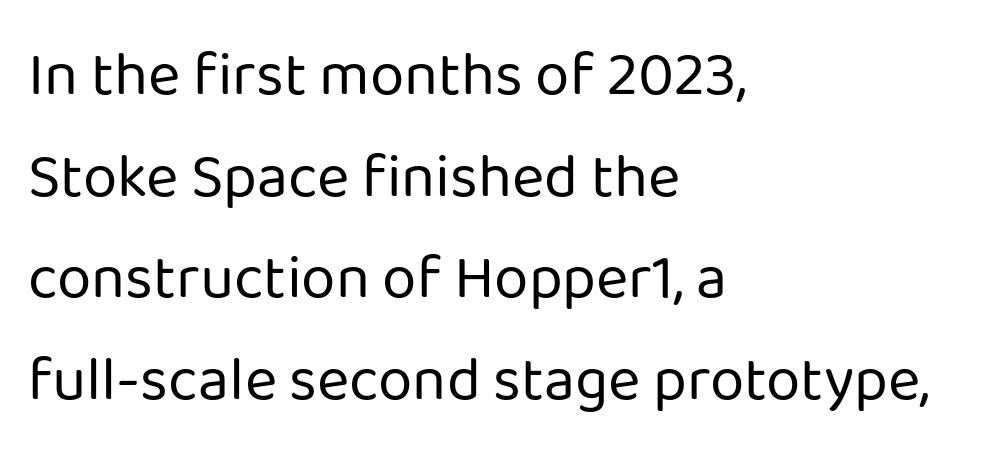
Q: Is the text bold? A: No.
Q: Is the text italic (slanted)? A: No, it is upright.
Q: Is the typeface a serif or a sans-serif typeface? A: Sans-serif.
Q: Is the text underlined? A: No.
Q: How is the paragraph aligned? A: Left-aligned.
Q: Is the spacing between letters normal or unusually wide? A: Normal.
Q: Is the spacing between lines tight, normal or loose? A: Normal.
Q: Width (condensed, normal, or wide)? A: Normal.
Q: Stroke contrast? A: Low.
Q: x-height? A: Medium.
Q: Monospaced? A: No.
